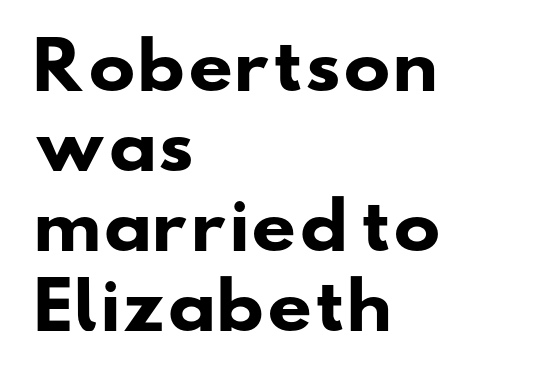
Q: Is the text bold? A: Yes.
Q: Is the typeface a serif or a sans-serif typeface? A: Sans-serif.
Q: Is the text underlined? A: No.
Q: How is the paragraph aligned? A: Left-aligned.
Q: Is the spacing between letters normal or unusually wide? A: Normal.
Q: Is the spacing between lines tight, normal or loose? A: Normal.
Q: Width (condensed, normal, or wide)? A: Wide.
Q: Stroke contrast? A: Low.
Q: x-height? A: Small.
Q: Monospaced? A: No.
